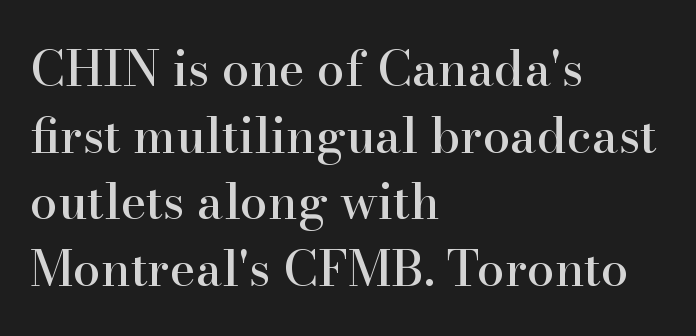
{"serif": "yes", "italic": "no", "width": "normal", "stroke_contrast": "high", "x_height": "small", "monospaced": "no", "underline": "no", "align": "left", "line_spacing": "normal", "line_spacing_ratio": 1.36, "letter_spacing": "normal", "letter_spacing_em": 0.0, "glyph_px": 49}
